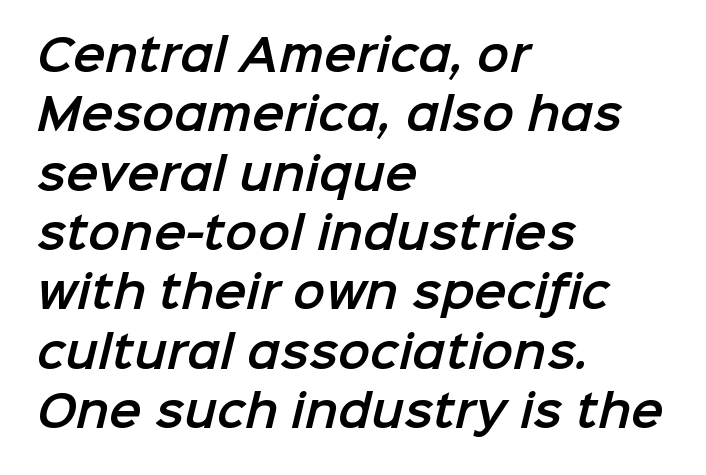
{"serif": "no", "width": "normal", "stroke_contrast": "low", "x_height": "medium", "monospaced": "no", "underline": "no", "align": "left", "line_spacing": "normal", "line_spacing_ratio": 1.38, "letter_spacing": "normal", "letter_spacing_em": 0.0, "glyph_px": 43}
